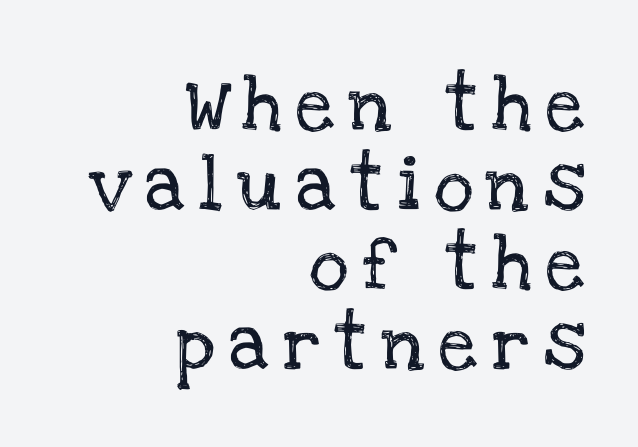
The image shows 55 px serif type, upright; set right-aligned, normal line spacing (1.45x), unusually wide letter spacing (+0.26 em), not underlined; low stroke contrast and a large x-height.
